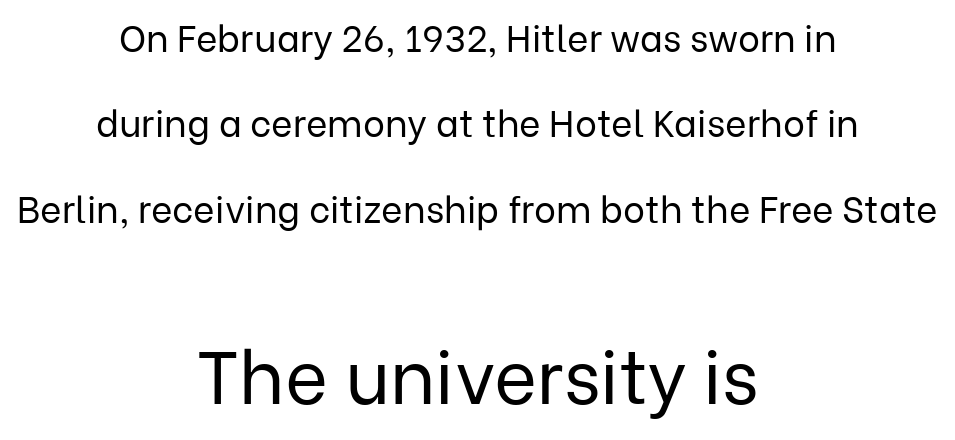
The image shows 74 px regular-weight sans-serif type, upright; set centered, loose line spacing (2.31x), normal letter spacing, not underlined; the second (bottom) block is 2.0x larger; low stroke contrast and a medium x-height.
